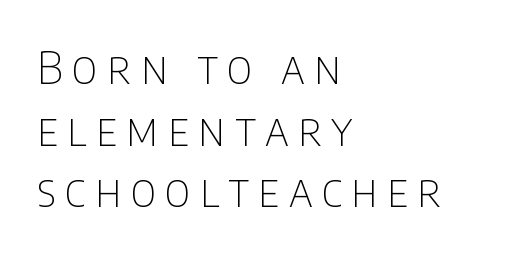
Q: Is the text bold? A: No.
Q: Is the text italic (slanted)? A: No, it is upright.
Q: Is the typeface a serif or a sans-serif typeface? A: Sans-serif.
Q: Is the text underlined? A: No.
Q: How is the paragraph aligned? A: Left-aligned.
Q: Is the spacing between letters normal or unusually wide? A: Unusually wide.
Q: Is the spacing between lines tight, normal or loose? A: Normal.
Q: Width (condensed, normal, or wide)? A: Condensed.
Q: Stroke contrast? A: Low.
Q: x-height? A: Large.
Q: Monospaced? A: No.
